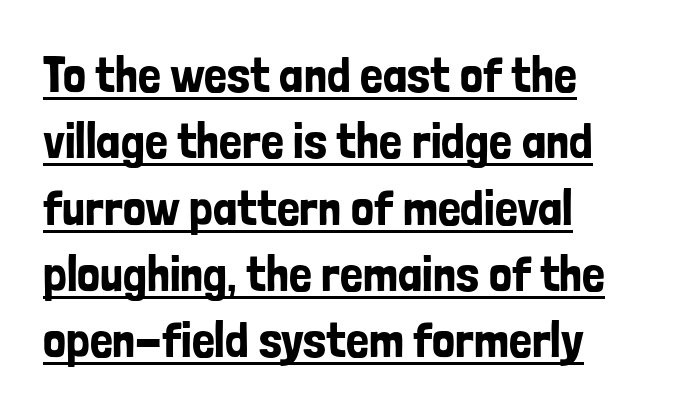
{"serif": "no", "italic": "no", "width": "condensed", "stroke_contrast": "low", "x_height": "medium", "monospaced": "no", "underline": "yes", "line_spacing": "normal", "line_spacing_ratio": 1.3, "letter_spacing": "normal", "letter_spacing_em": 0.0, "glyph_px": 51}
